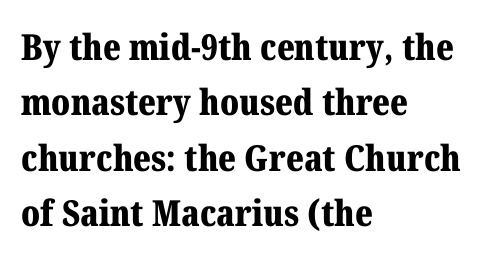
Q: Is the text bold? A: Yes.
Q: Is the text italic (slanted)? A: No, it is upright.
Q: Is the typeface a serif or a sans-serif typeface? A: Serif.
Q: Is the text underlined? A: No.
Q: How is the paragraph aligned? A: Left-aligned.
Q: Is the spacing between letters normal or unusually wide? A: Normal.
Q: Is the spacing between lines tight, normal or loose? A: Normal.
Q: Width (condensed, normal, or wide)? A: Normal.
Q: Stroke contrast? A: Medium.
Q: x-height? A: Medium.
Q: Monospaced? A: No.
